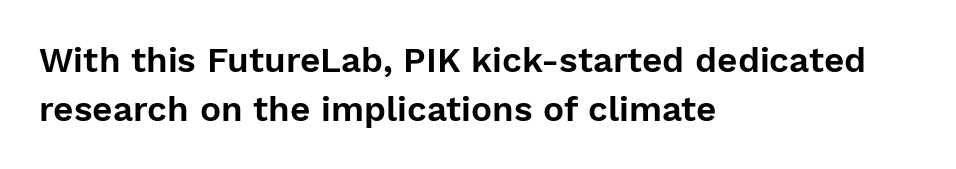
The image shows 35 px sans-serif type, upright; set left-aligned, normal line spacing (1.4x), normal letter spacing, not underlined; low stroke contrast and a medium x-height.
